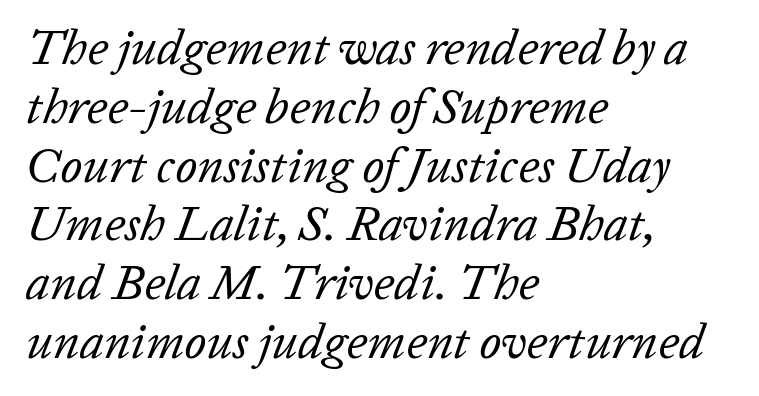
The image shows 49 px regular-weight type, italic (leaning right); set left-aligned, line spacing 1.2x, normal letter spacing, not underlined; low stroke contrast and a medium x-height.
